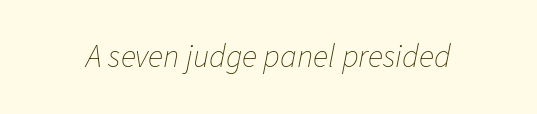
These lines are rendered in a variable-pitch font. The typography opts for an oblique posture over an upright one. You could call the tracking neutral — neither tight nor loose. The weight tops out at a normal text grade.
